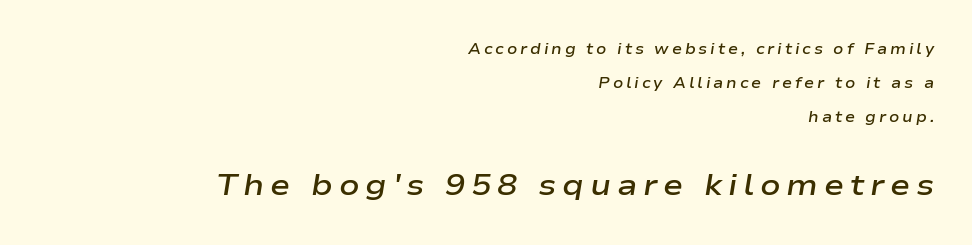
The image shows 30 px semibold, wide type, italic (leaning right); set right-aligned, loose line spacing (2.27x), not underlined; the second (bottom) block is 2.0x larger; low stroke contrast and a medium x-height.
